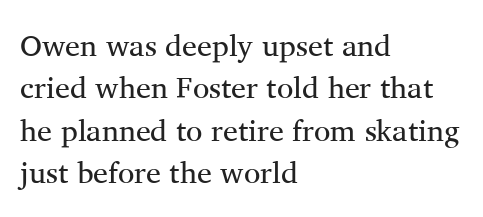
Little horizontal feet cap the strokes, marking this as serif type. This sample uses an upright cut, with every glyph sitting square on the baseline. The space directly below the letters is spotless. The passage shown stacks its lines at a standard gap.
